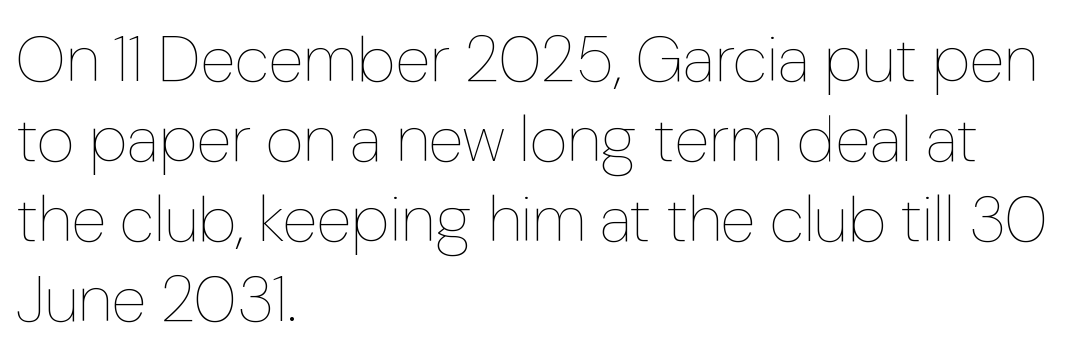
Q: Is the text bold? A: No.
Q: Is the text italic (slanted)? A: No, it is upright.
Q: Is the text underlined? A: No.
Q: How is the paragraph aligned? A: Left-aligned.
Q: Is the spacing between letters normal or unusually wide? A: Normal.
Q: Width (condensed, normal, or wide)? A: Normal.
Q: Stroke contrast? A: Low.
Q: x-height? A: Medium.
Q: Monospaced? A: No.
